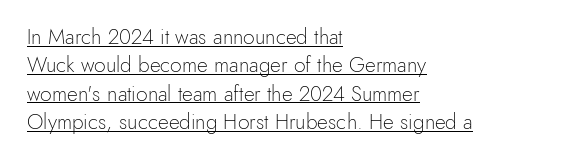
Q: Is the text bold? A: No.
Q: Is the text italic (slanted)? A: No, it is upright.
Q: Is the text underlined? A: Yes.
Q: How is the paragraph aligned? A: Left-aligned.
Q: Is the spacing between letters normal or unusually wide? A: Normal.
Q: Is the spacing between lines tight, normal or loose? A: Normal.
